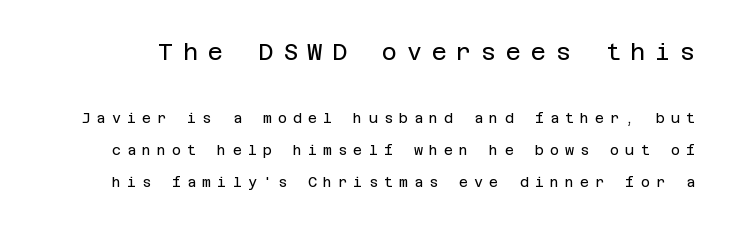
{"italic": "no", "bold": "no", "underline": "no", "line_spacing": "loose", "line_spacing_ratio": 2.29, "letter_spacing": "wide", "letter_spacing_em": 0.43, "larger_block": "first", "size_ratio": 1.64, "glyph_px": 23}
